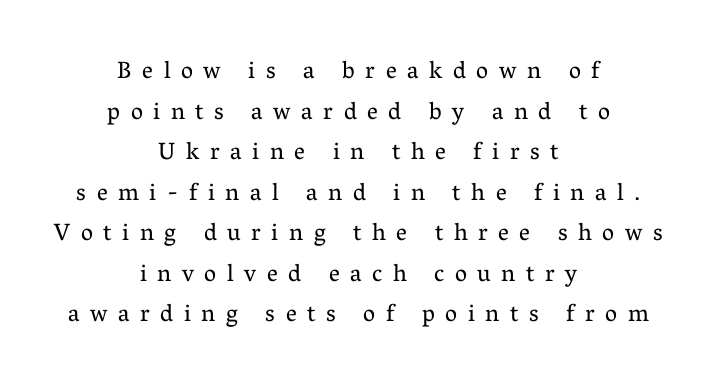
Alignment: centered. The string is rendered with underlining switched off. The designer left line spacing at the default. Every character sits straight up, as roman type does. Each word looks stretched out because of the extra space between its letters.
